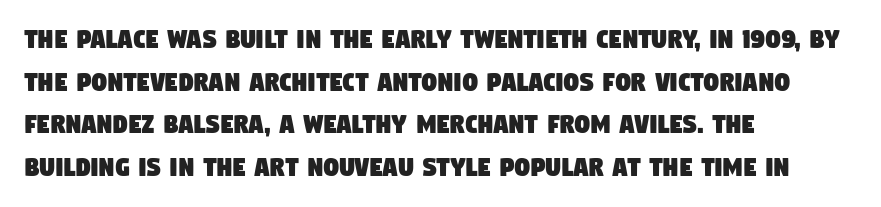
The image shows 30 px condensed sans-serif type; set left-aligned, normal line spacing (1.42x), normal letter spacing, not underlined; low stroke contrast and a large x-height.
